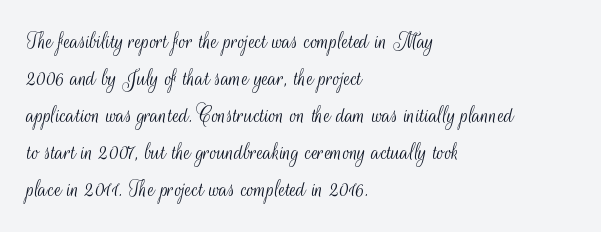
{"bold": "no", "underline": "no", "align": "left", "line_spacing": "normal", "line_spacing_ratio": 1.54, "letter_spacing": "normal", "letter_spacing_em": 0.0, "glyph_px": 24}
